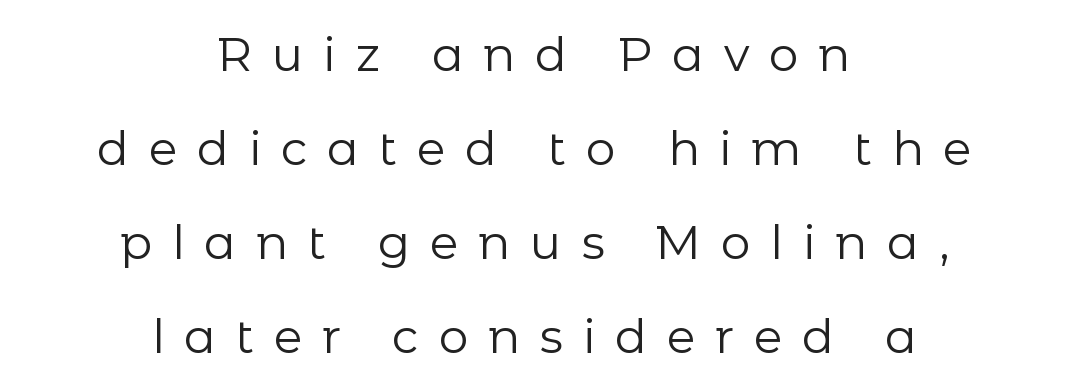
{"serif": "no", "italic": "no", "bold": "no", "weight": "regular", "width": "normal", "stroke_contrast": "low", "x_height": "medium", "monospaced": "no", "underline": "no", "align": "center", "line_spacing": "loose", "line_spacing_ratio": 2.0, "letter_spacing": "wide", "letter_spacing_em": 0.42, "glyph_px": 47}
